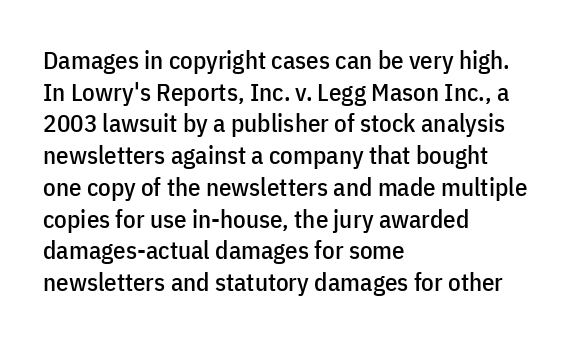
The image shows 25 px text type, upright; set left-aligned, normal line spacing (1.27x), normal letter spacing, not underlined.
